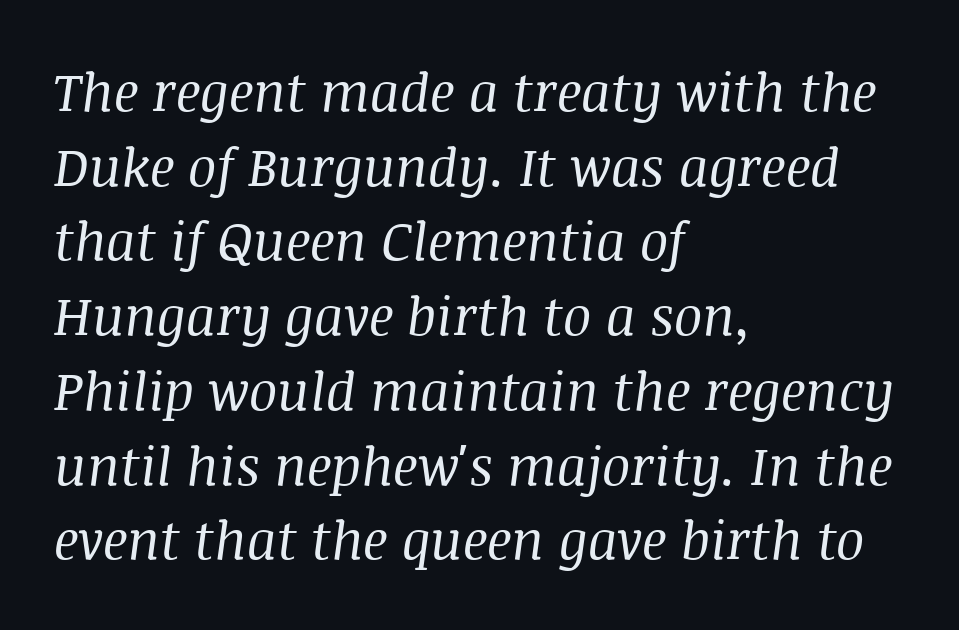
Q: Is the text bold? A: No.
Q: Is the text italic (slanted)? A: Yes, it leans right by about 8 degrees.
Q: Is the typeface a serif or a sans-serif typeface? A: Serif.
Q: Is the text underlined? A: No.
Q: How is the paragraph aligned? A: Left-aligned.
Q: Is the spacing between letters normal or unusually wide? A: Normal.
Q: Is the spacing between lines tight, normal or loose? A: Normal.
Q: Width (condensed, normal, or wide)? A: Normal.
Q: Stroke contrast? A: Medium.
Q: x-height? A: Large.
Q: Monospaced? A: No.
